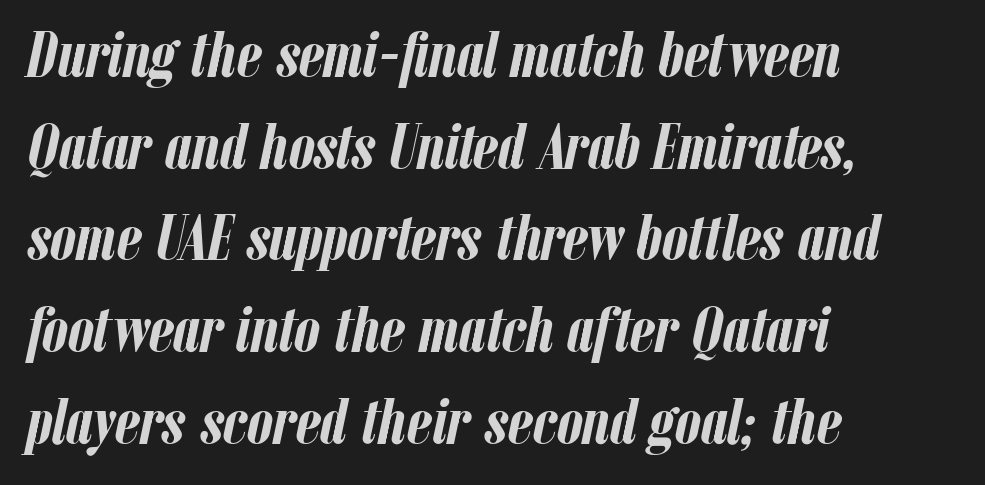
Q: Is the text bold? A: Yes.
Q: Is the text italic (slanted)? A: Yes, it leans right by about 12 degrees.
Q: Is the text underlined? A: No.
Q: How is the paragraph aligned? A: Left-aligned.
Q: Is the spacing between letters normal or unusually wide? A: Normal.
Q: Is the spacing between lines tight, normal or loose? A: Normal.
Q: Width (condensed, normal, or wide)? A: Condensed.
Q: Stroke contrast? A: Low.
Q: x-height? A: Medium.
Q: Monospaced? A: No.
